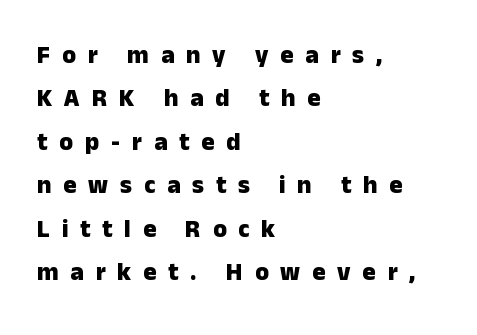
Q: Is the text bold? A: Yes.
Q: Is the text italic (slanted)? A: No, it is upright.
Q: Is the text underlined? A: No.
Q: How is the paragraph aligned? A: Left-aligned.
Q: Is the spacing between letters normal or unusually wide? A: Unusually wide.
